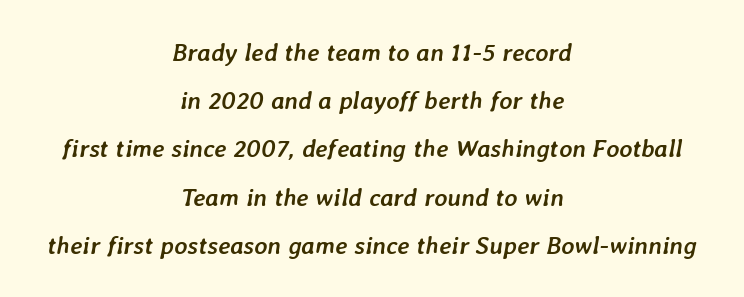
Characters are canted at an angle relative to the baseline's perpendicular. Summary of weight: heavy, a full bold. These lines keep a tight, regular rhythm from letter to letter. Students, observe: this is what heavily led, spacious text looks like. Line starts and ends both wander, symmetrically.
